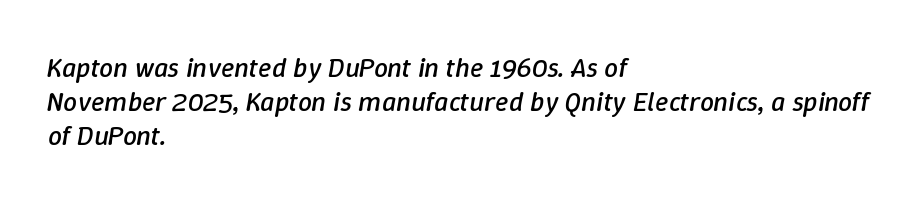
Q: Is the text bold? A: No.
Q: Is the text italic (slanted)? A: Yes, it leans right by about 9 degrees.
Q: Is the text underlined? A: No.
Q: How is the paragraph aligned? A: Left-aligned.
Q: Is the spacing between letters normal or unusually wide? A: Normal.
Q: Width (condensed, normal, or wide)? A: Normal.
Q: Stroke contrast? A: Low.
Q: x-height? A: Medium.
Q: Monospaced? A: No.
